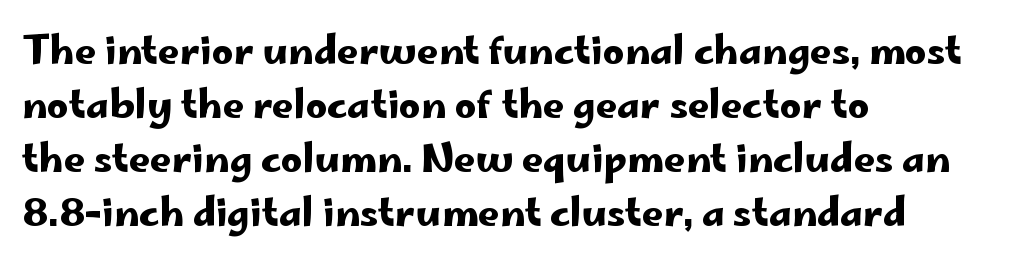
{"serif": "no", "italic": "no", "width": "wide", "stroke_contrast": "low", "x_height": "small", "monospaced": "no", "underline": "no", "align": "left", "line_spacing": "normal", "line_spacing_ratio": 1.42, "letter_spacing": "normal", "letter_spacing_em": 0.0, "glyph_px": 38}
